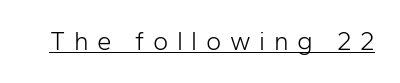
Compared with typical body copy, the letter spacing here is much looser. Every character sits straight up, as roman type does. This sample carries an underscore along the baseline area. Caption: face not bold, strokes unweighted.
